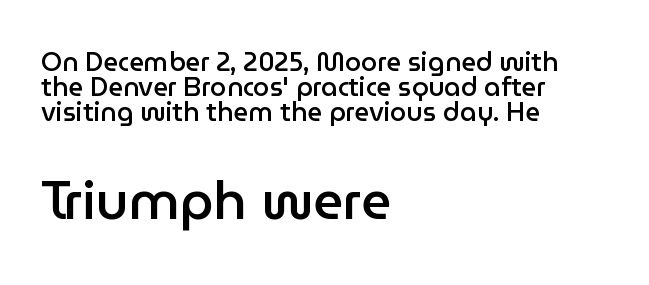
{"serif": "no", "italic": "no", "bold": "semi", "weight": "semibold", "width": "normal", "stroke_contrast": "low", "x_height": "medium", "monospaced": "no", "underline": "no", "align": "left", "line_spacing": "tight", "line_spacing_ratio": 0.96, "letter_spacing": "normal", "letter_spacing_em": 0.0, "larger_block": "second", "size_ratio": 2.04, "glyph_px": 53}
